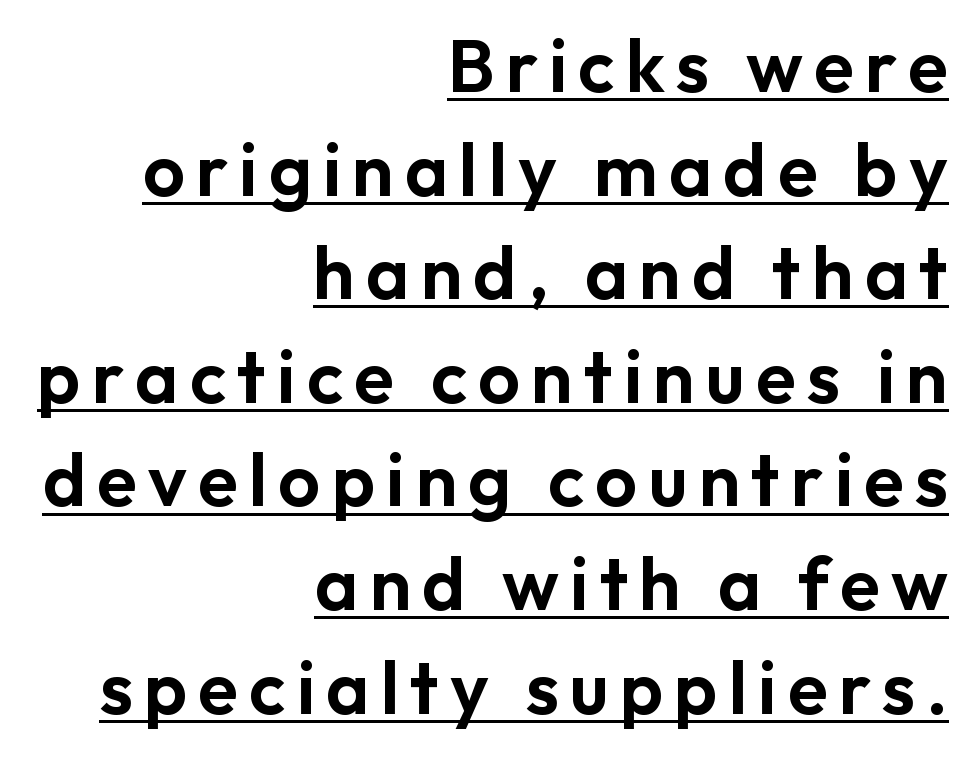
Q: Is the text italic (slanted)? A: No, it is upright.
Q: Is the typeface a serif or a sans-serif typeface? A: Sans-serif.
Q: Is the text underlined? A: Yes.
Q: How is the paragraph aligned? A: Right-aligned.
Q: Is the spacing between lines tight, normal or loose? A: Normal.
Q: Width (condensed, normal, or wide)? A: Normal.
Q: Stroke contrast? A: Low.
Q: x-height? A: Medium.
Q: Monospaced? A: No.
